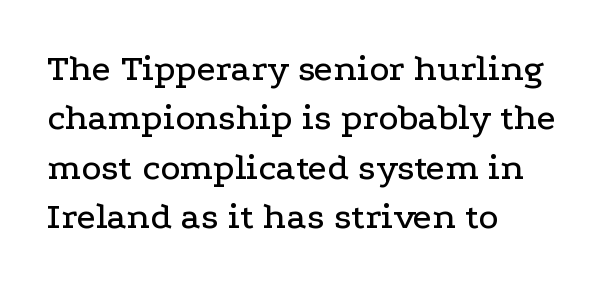
The image shows 38 px wide serif type, upright; set left-aligned, normal line spacing (1.3x), normal letter spacing, not underlined; low stroke contrast and a medium x-height.
